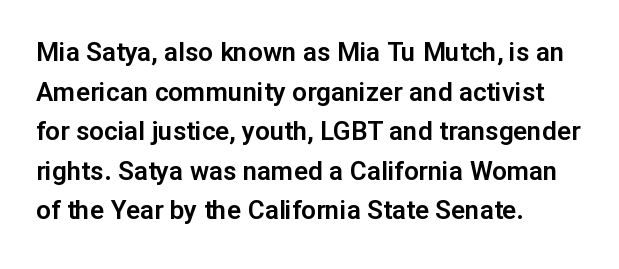
Q: Is the text italic (slanted)? A: No, it is upright.
Q: Is the text underlined? A: No.
Q: How is the paragraph aligned? A: Left-aligned.
Q: Is the spacing between letters normal or unusually wide? A: Normal.
Q: Is the spacing between lines tight, normal or loose? A: Normal.
